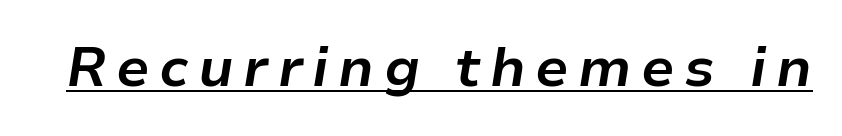
{"italic": "yes", "lean": "right", "slant_degrees": 9, "bold": "yes", "weight": "bold", "width": "normal", "stroke_contrast": "low", "x_height": "medium", "monospaced": "no", "underline": "yes", "glyph_px": 55}
